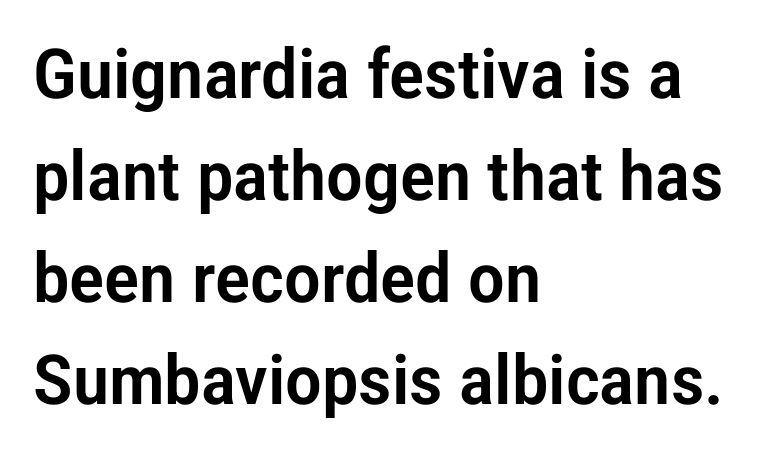
Q: Is the text italic (slanted)? A: No, it is upright.
Q: Is the typeface a serif or a sans-serif typeface? A: Sans-serif.
Q: Is the text underlined? A: No.
Q: How is the paragraph aligned? A: Left-aligned.
Q: Is the spacing between letters normal or unusually wide? A: Normal.
Q: Is the spacing between lines tight, normal or loose? A: Normal.
Q: Width (condensed, normal, or wide)? A: Condensed.
Q: Stroke contrast? A: Low.
Q: x-height? A: Medium.
Q: Monospaced? A: No.
